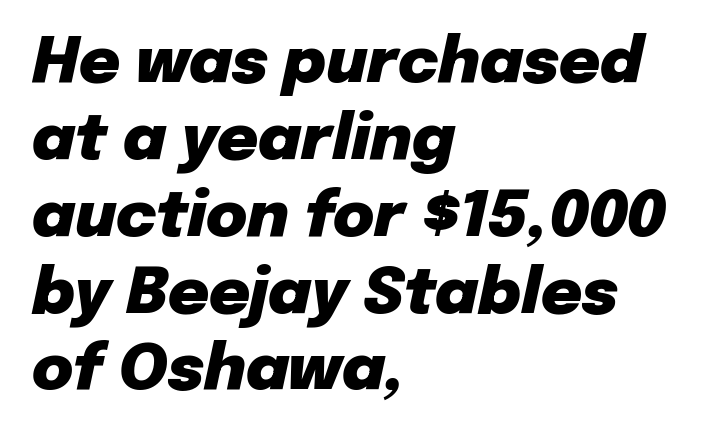
The image shows 63 px heavy type, italic (leaning right); set left-aligned, line spacing 1.22x, normal letter spacing, not underlined; low stroke contrast and a medium x-height.
